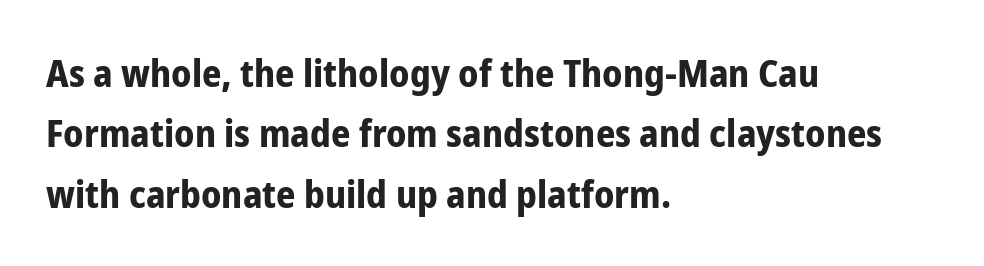
The leading is moderate, giving the passage an even texture. This is heavy type, rendered in bold. All the whitespace from short lines collects on the right. Quick note: underline off. Observe the ordinary spacing: letters are neighbours, not strangers.
